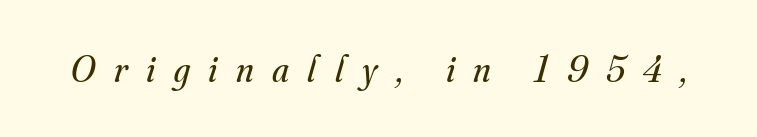
There's an unmistakable incline to the writing here. Underlining? Definitely not there. Counters stay open thanks to moderate or lighter strokes. This rendering employs a face with finishing strokes, i.e., a serif. The letters advance in unequal steps, a hallmark of proportional type. There is plenty of visible air inserted between adjacent glyphs.
